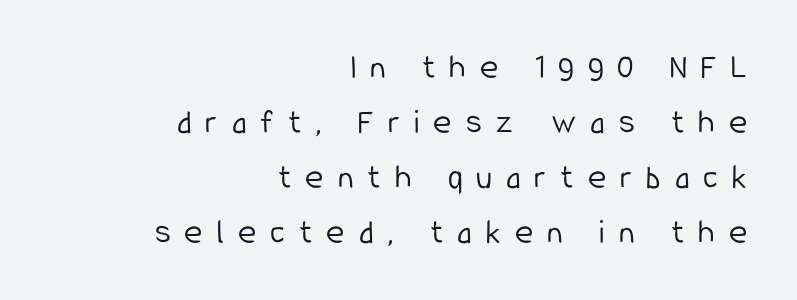
{"serif": "no", "italic": "no", "bold": "no", "weight": "light", "width": "condensed", "stroke_contrast": "low", "x_height": "medium", "monospaced": "no", "underline": "no", "align": "right", "line_spacing": "normal", "line_spacing_ratio": 1.57, "letter_spacing": "wide", "letter_spacing_em": 0.4, "glyph_px": 35}
